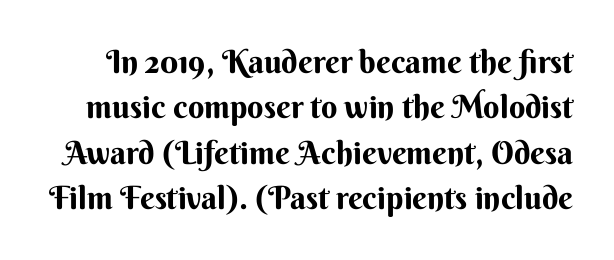
The image shows 32 px bold sans-serif type, upright; set normal line spacing (1.42x), normal letter spacing, not underlined; medium stroke contrast and a small x-height.
